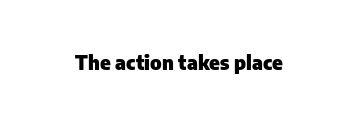
{"italic": "no", "bold": "yes", "underline": "no", "letter_spacing": "normal", "letter_spacing_em": 0.0, "glyph_px": 20}
